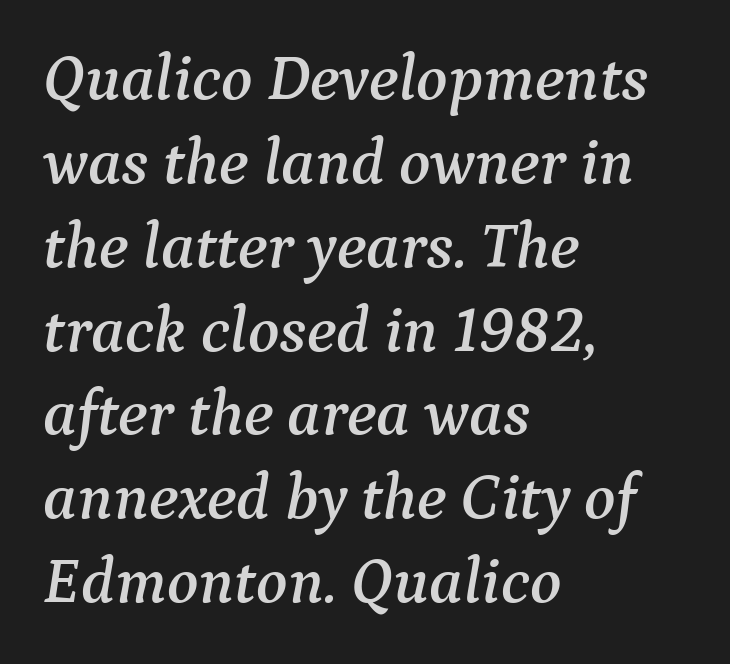
Layout note: lines flush left. Whoever set this chose a conventional vertical rhythm. Designer's note — italics engaged. The words here are not underlined. I'd call this a serif setting — the letters wear small feet. Character widths vary here, with narrow letters taking less room than wide ones.
